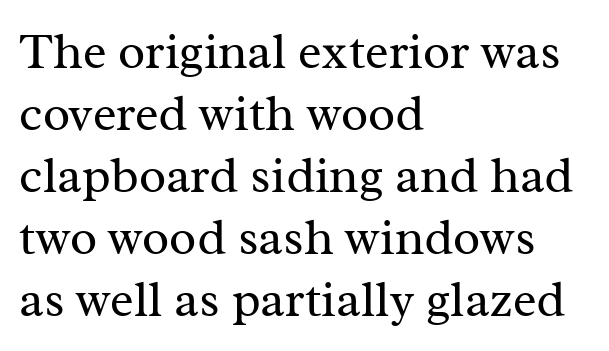
Little horizontal feet cap the strokes, marking this as serif type. This sample uses plain, unmodified letter spacing. Proportional: the letters do not fall into vertical columns. Ordinary non-slanted type is in use. The lines are quadded left. Ink coverage per letter is moderate at most.
